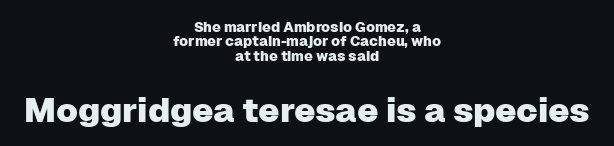
Q: Is the text italic (slanted)? A: No, it is upright.
Q: Is the typeface a serif or a sans-serif typeface? A: Sans-serif.
Q: Is the text underlined? A: No.
Q: How is the paragraph aligned? A: Centered.
Q: Is the spacing between letters normal or unusually wide? A: Normal.
Q: Is the spacing between lines tight, normal or loose? A: Tight.
Q: Which block of text is set in a larger size, the first (top) or the second (bottom)? A: The second (bottom) one.
Q: Width (condensed, normal, or wide)? A: Normal.
Q: Stroke contrast? A: Low.
Q: x-height? A: Medium.
Q: Monospaced? A: No.
